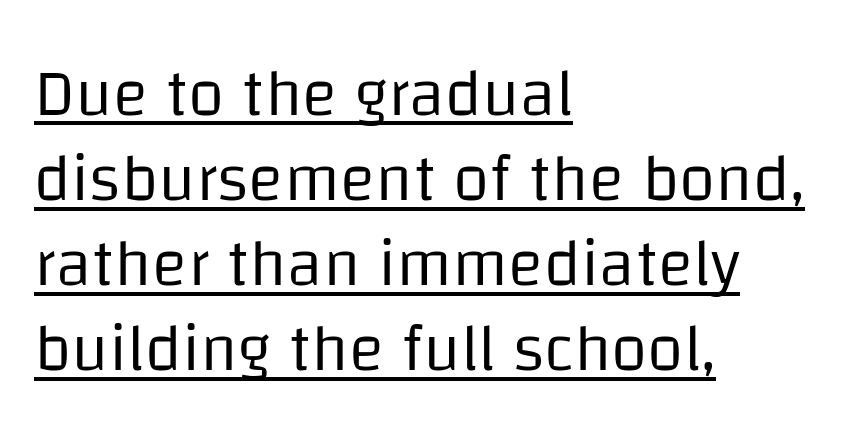
What stands out about the letter spacing? Nothing — it is the standard amount. Quick note: interline space is typical. You could not count columns in this text — the font is proportionally spaced. The rendering anchors every line to the left-hand side. A typographer would call this underscored text.
